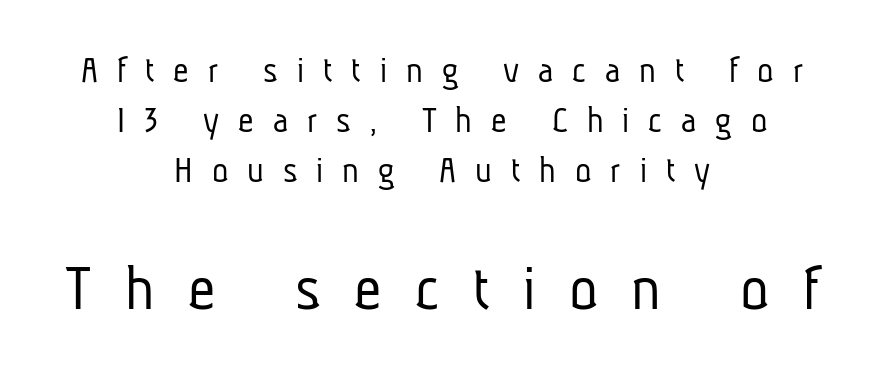
The image shows 67 px light, condensed sans-serif type; set centered, normal line spacing (1.31x), unusually wide letter spacing (+0.5 em), not underlined; the second (bottom) block is 1.76x larger; low stroke contrast and a medium x-height.
